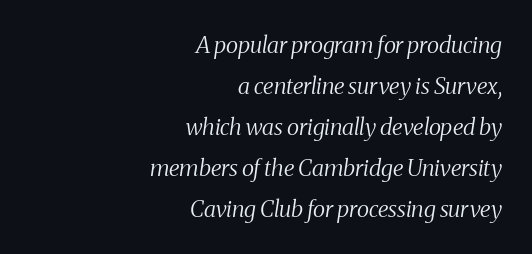
{"italic": "yes", "lean": "right", "slant_degrees": 8, "bold": "no", "underline": "no", "align": "right", "line_spacing_ratio": 1.78, "letter_spacing": "normal", "letter_spacing_em": 0.0, "glyph_px": 23}
